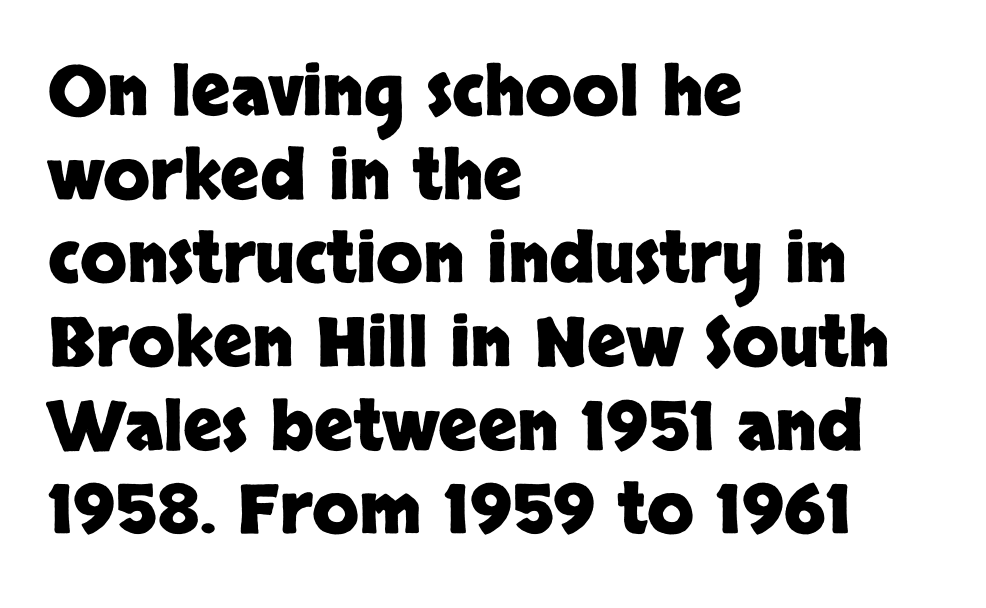
{"serif": "no", "italic": "no", "bold": "yes", "weight": "heavy", "width": "normal", "stroke_contrast": "low", "x_height": "large", "monospaced": "no", "underline": "no", "align": "left", "line_spacing_ratio": 1.23, "letter_spacing": "normal", "letter_spacing_em": 0.0, "glyph_px": 68}
